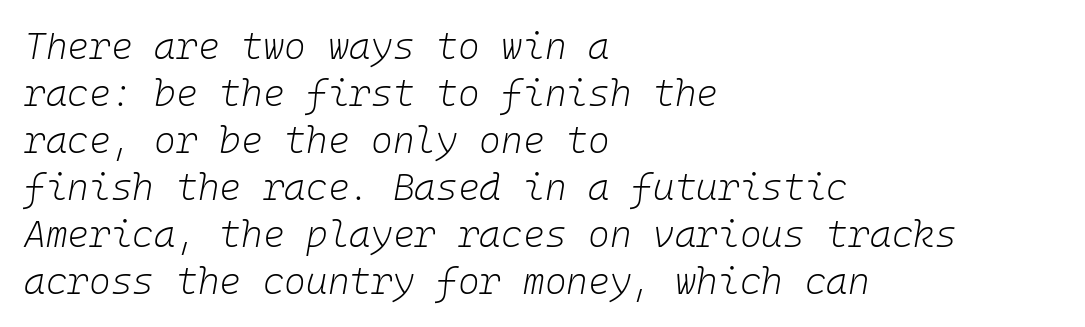
The image shows 37 px light type, italic (leaning right), monospaced; set left-aligned, normal line spacing (1.27x), normal letter spacing, not underlined; low stroke contrast and a medium x-height.
